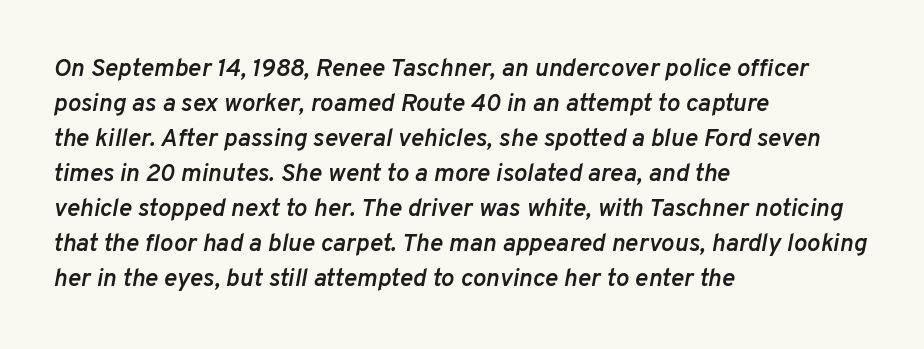
One-word summary of the alignment: left. Vertically, the passage feels balanced, rows spaced as you'd expect. The space beneath each line is pristine and unruled. Words appear dense and cohesive because spacing is normal. Slant detected: the letters are inclined. Its strokes are somewhat broadened, the hallmark of semibold type.
